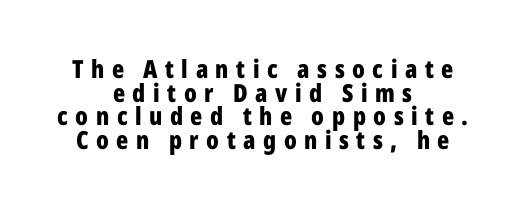
Q: Is the text bold? A: Yes.
Q: Is the text italic (slanted)? A: No, it is upright.
Q: Is the text underlined? A: No.
Q: How is the paragraph aligned? A: Centered.
Q: Is the spacing between letters normal or unusually wide? A: Unusually wide.
Q: Is the spacing between lines tight, normal or loose? A: Tight.
